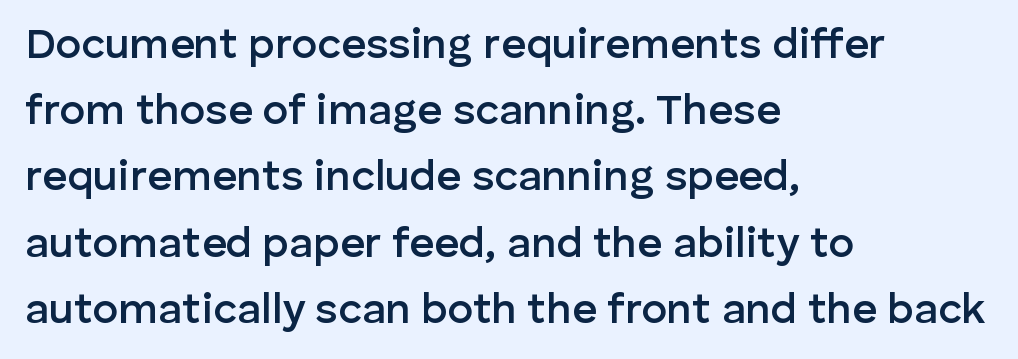
The letters sit at their default tracking, neither squeezed nor spread. Character widths vary here, with narrow letters taking less room than wide ones. This is moderately heavy type, rendered in semibold. Short and long lines alike share a common starting point at left. Lines of text with bare space underneath.
